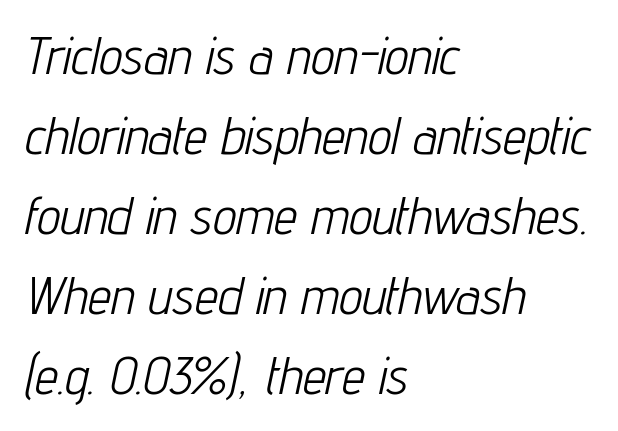
What's the leading like? Ordinary, nothing unusual. The string is rendered with underlining switched off. Left-aligned paragraph, ragged on the right. Each letter keeps its own natural width here, so spacing adapts to shape.
